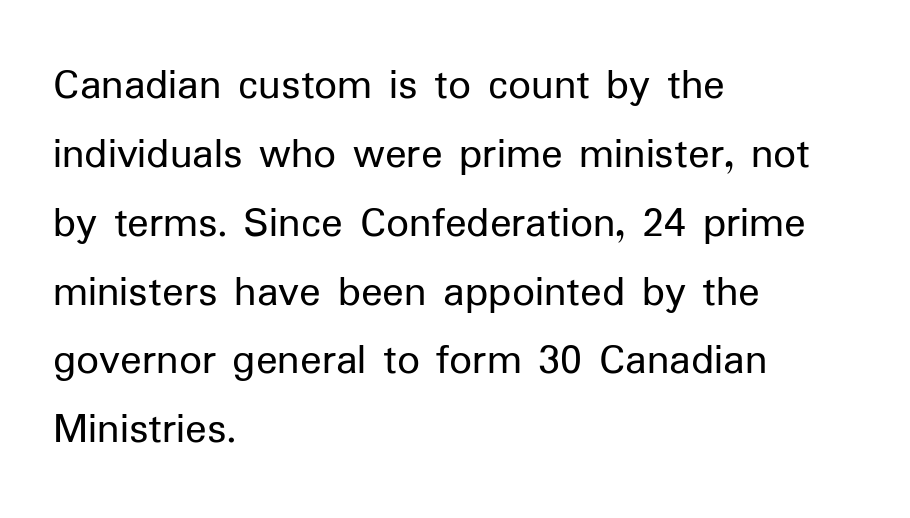
Type without underlining. These lines are rendered in a variable-pitch font. Reading down the column, the eye jumps a familiar distance to each next line. Caption: multi-line text, flush left, ragged right.
